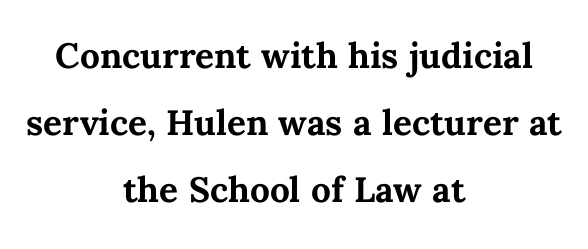
Q: Is the text bold? A: Yes.
Q: Is the text italic (slanted)? A: No, it is upright.
Q: Is the text underlined? A: No.
Q: How is the paragraph aligned? A: Centered.
Q: Is the spacing between letters normal or unusually wide? A: Normal.
Q: Is the spacing between lines tight, normal or loose? A: Normal.
Q: Width (condensed, normal, or wide)? A: Normal.
Q: Stroke contrast? A: Medium.
Q: x-height? A: Medium.
Q: Monospaced? A: No.
